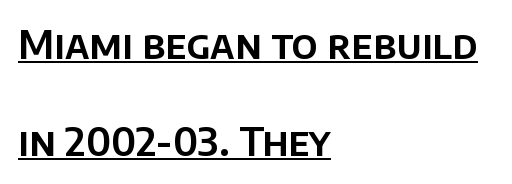
Q: Is the text italic (slanted)? A: No, it is upright.
Q: Is the typeface a serif or a sans-serif typeface? A: Sans-serif.
Q: Is the text underlined? A: Yes.
Q: How is the paragraph aligned? A: Left-aligned.
Q: Is the spacing between letters normal or unusually wide? A: Normal.
Q: Is the spacing between lines tight, normal or loose? A: Loose.
Q: Width (condensed, normal, or wide)? A: Normal.
Q: Stroke contrast? A: Low.
Q: x-height? A: Large.
Q: Monospaced? A: No.
